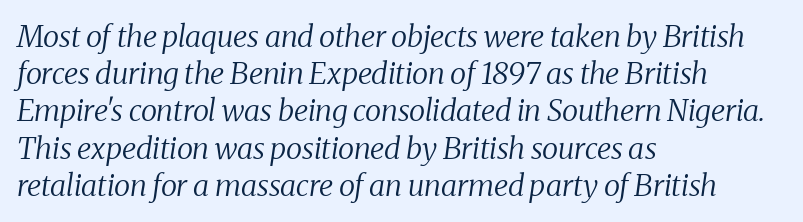
The image shows 30 px regular-weight serif type, italic (leaning right); set left-aligned, line spacing 1.24x, normal letter spacing, not underlined; medium stroke contrast and a medium x-height.
